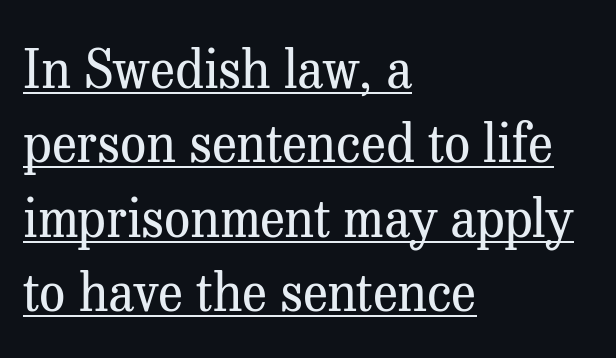
Does the type have serifs? Yes, each stem ends in a small foot. The line texture is even and compact thanks to regular tracking. Whoever set this chose a conventional vertical rhythm. Nope, not italic — everything's standing straight.
